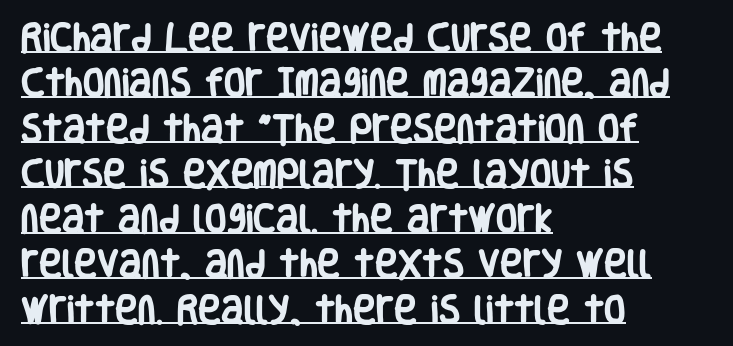
Q: Is the text bold? A: Yes.
Q: Is the text italic (slanted)? A: No, it is upright.
Q: Is the typeface a serif or a sans-serif typeface? A: Sans-serif.
Q: Is the text underlined? A: Yes.
Q: How is the paragraph aligned? A: Left-aligned.
Q: Is the spacing between letters normal or unusually wide? A: Normal.
Q: Is the spacing between lines tight, normal or loose? A: Normal.
Q: Width (condensed, normal, or wide)? A: Condensed.
Q: Stroke contrast? A: Low.
Q: x-height? A: Large.
Q: Monospaced? A: No.
